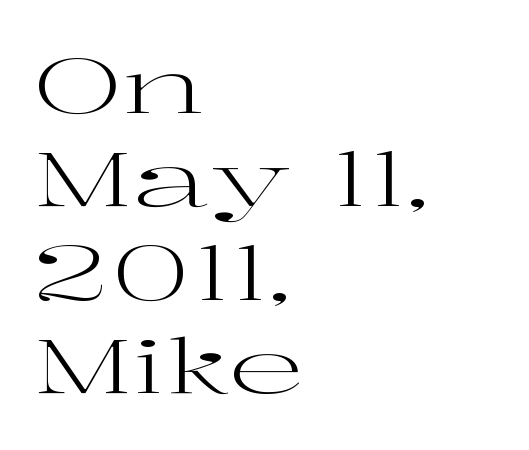
Italic? Not at all — the glyphs are vertical. Nothing heavy about these letters — not bold at all. The passage shown is typeset with a serif family. Do the characters align in a grid? No, the font is proportional.
